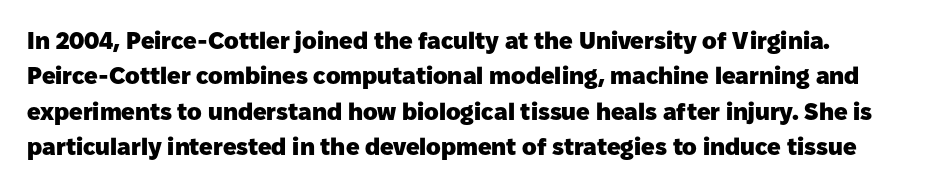
{"italic": "no", "bold": "yes", "underline": "no", "align": "left", "line_spacing": "normal", "line_spacing_ratio": 1.47, "letter_spacing": "normal", "letter_spacing_em": 0.0, "glyph_px": 24}
